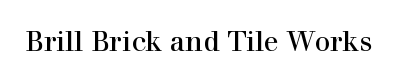
The image shows 28 px regular-weight serif type, upright; set normal letter spacing, not underlined; high stroke contrast and a medium x-height.
